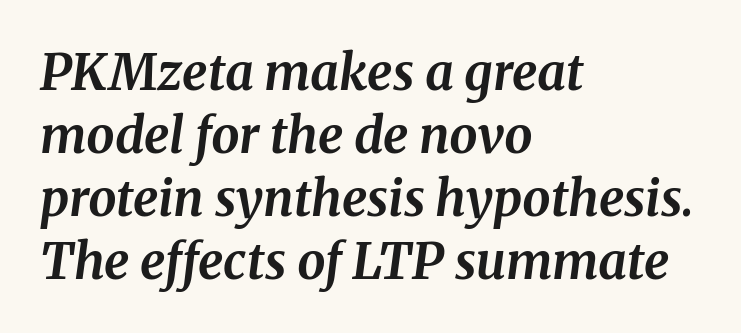
Q: Is the text bold? A: Yes.
Q: Is the text italic (slanted)? A: Yes, it leans right by about 8 degrees.
Q: Is the typeface a serif or a sans-serif typeface? A: Serif.
Q: Is the text underlined? A: No.
Q: How is the paragraph aligned? A: Left-aligned.
Q: Is the spacing between letters normal or unusually wide? A: Normal.
Q: Is the spacing between lines tight, normal or loose? A: Normal.
Q: Width (condensed, normal, or wide)? A: Normal.
Q: Stroke contrast? A: Medium.
Q: x-height? A: Medium.
Q: Monospaced? A: No.
